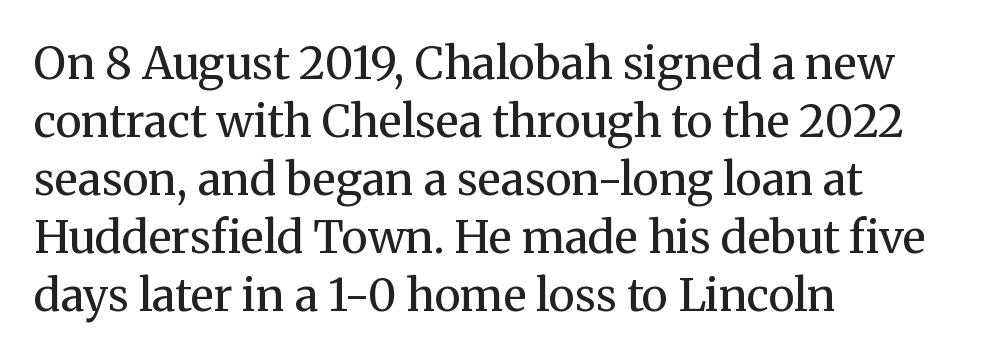
Old-style or modern, the face here clearly has serifs. Descenders are the only things crossing below the line. This sample keeps an unexceptional amount of space between lines. The face used here is proportionally spaced, like ordinary book or web type. Each line starts at the same left margin while the right side varies.
